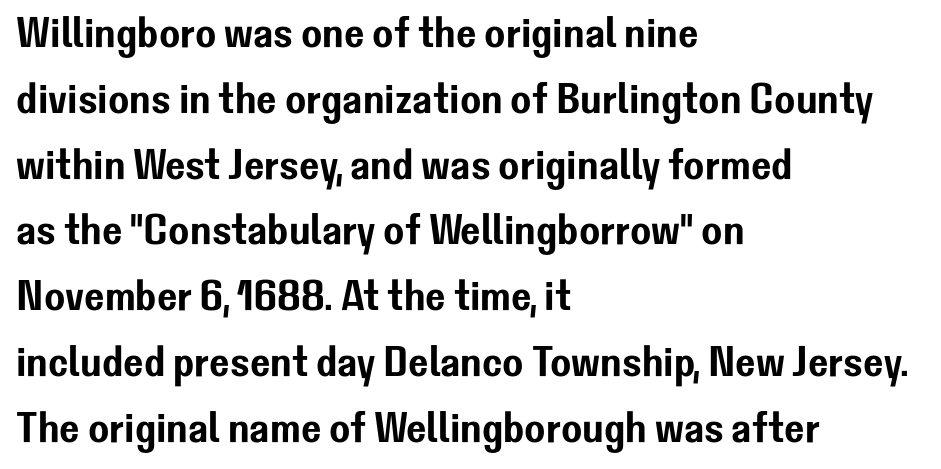
The image shows 43 px sans-serif type, upright; set left-aligned, normal line spacing (1.53x), normal letter spacing, not underlined; low stroke contrast and a medium x-height.
